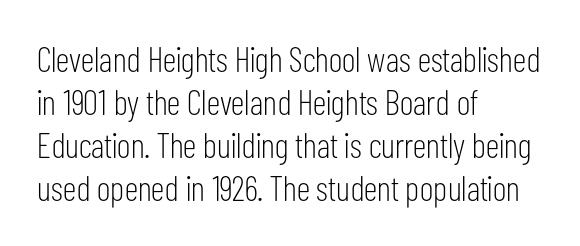
Q: Is the text bold? A: No.
Q: Is the text italic (slanted)? A: No, it is upright.
Q: Is the typeface a serif or a sans-serif typeface? A: Sans-serif.
Q: Is the text underlined? A: No.
Q: How is the paragraph aligned? A: Left-aligned.
Q: Is the spacing between letters normal or unusually wide? A: Normal.
Q: Width (condensed, normal, or wide)? A: Condensed.
Q: Stroke contrast? A: Low.
Q: x-height? A: Medium.
Q: Monospaced? A: No.
